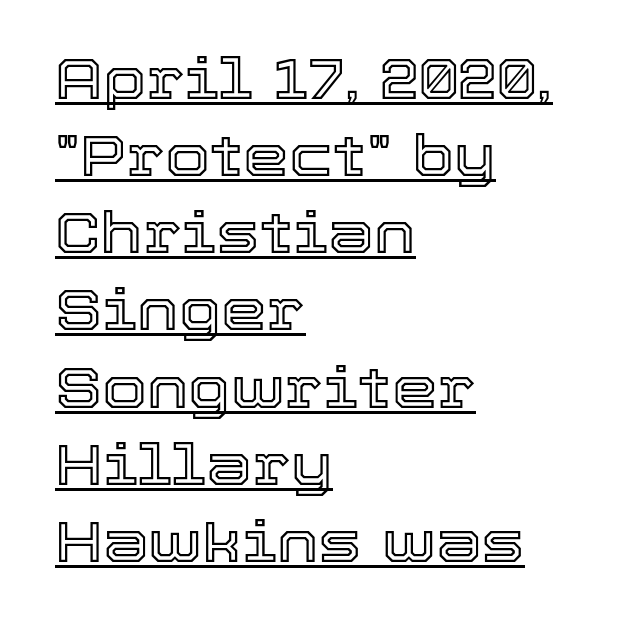
The image shows 58 px text type, upright; set left-aligned, normal line spacing (1.33x), normal letter spacing, underlined; a medium x-height.
